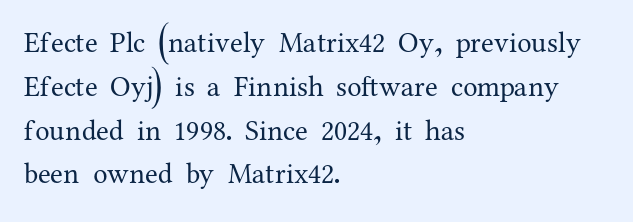
The image shows 29 px regular-weight serif type, upright; set left-aligned, normal line spacing (1.51x), normal letter spacing, not underlined; medium stroke contrast and a medium x-height.
